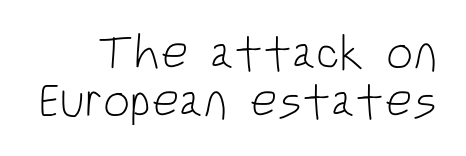
Q: Is the text bold? A: No.
Q: Is the text italic (slanted)? A: No, it is upright.
Q: Is the typeface a serif or a sans-serif typeface? A: Sans-serif.
Q: Is the text underlined? A: No.
Q: Is the spacing between letters normal or unusually wide? A: Normal.
Q: Is the spacing between lines tight, normal or loose? A: Tight.
Q: Width (condensed, normal, or wide)? A: Condensed.
Q: Stroke contrast? A: Low.
Q: x-height? A: Large.
Q: Monospaced? A: No.
